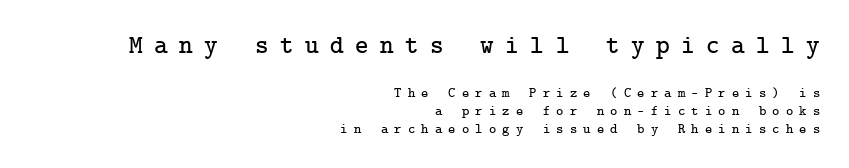
Q: Is the text italic (slanted)? A: No, it is upright.
Q: Is the text underlined? A: No.
Q: How is the paragraph aligned? A: Right-aligned.
Q: Is the spacing between letters normal or unusually wide? A: Unusually wide.
Q: Is the spacing between lines tight, normal or loose? A: Normal.
Q: Which block of text is set in a larger size, the first (top) or the second (bottom)? A: The first (top) one.
